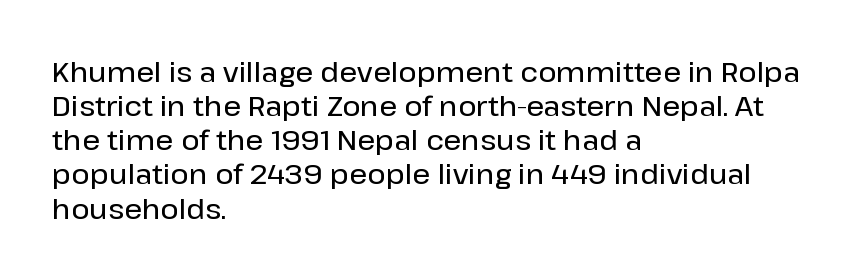
{"serif": "no", "italic": "no", "width": "normal", "stroke_contrast": "low", "x_height": "medium", "monospaced": "no", "underline": "no", "align": "left", "line_spacing_ratio": 1.22, "letter_spacing": "normal", "letter_spacing_em": 0.0, "glyph_px": 28}
